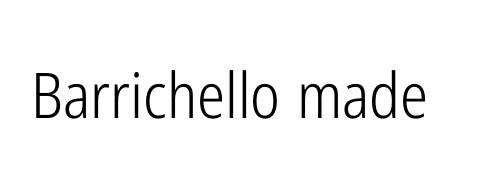
Q: Is the text bold? A: No.
Q: Is the text italic (slanted)? A: No, it is upright.
Q: Is the typeface a serif or a sans-serif typeface? A: Sans-serif.
Q: Is the text underlined? A: No.
Q: Is the spacing between letters normal or unusually wide? A: Normal.
Q: Width (condensed, normal, or wide)? A: Condensed.
Q: Stroke contrast? A: Low.
Q: x-height? A: Medium.
Q: Monospaced? A: No.
